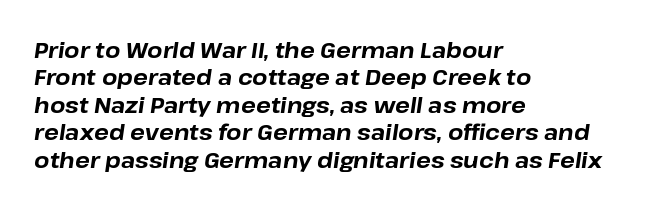
{"italic": "yes", "lean": "right", "slant_degrees": 8, "bold": "yes", "underline": "no", "align": "left", "line_spacing": "normal", "line_spacing_ratio": 1.25, "letter_spacing": "normal", "letter_spacing_em": 0.0, "glyph_px": 22}
